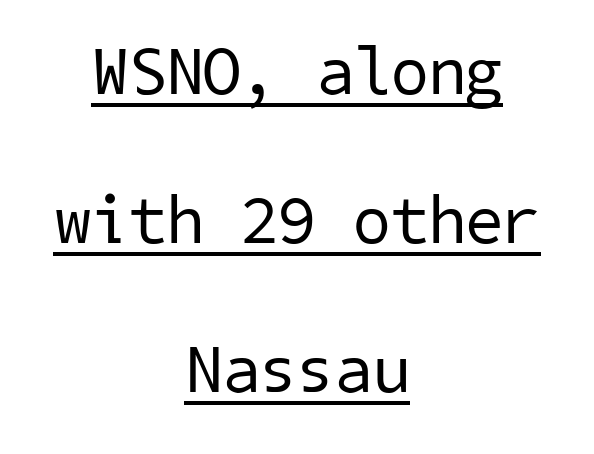
The image shows 68 px regular-weight sans-serif type; set centered, loose line spacing (2.19x), normal letter spacing, underlined; low stroke contrast and a medium x-height.
